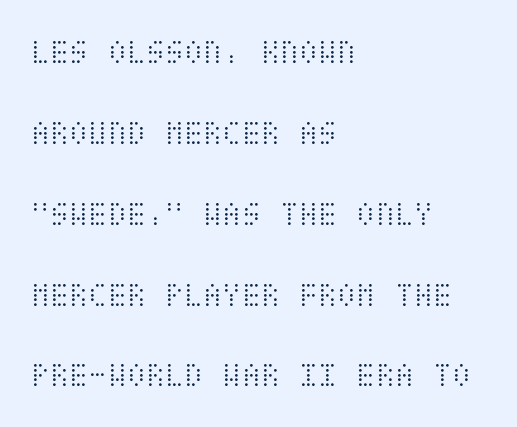
The image shows 35 px light, condensed type, upright; set left-aligned, loose line spacing (2.31x), normal letter spacing, not underlined; medium stroke contrast and a large x-height.
